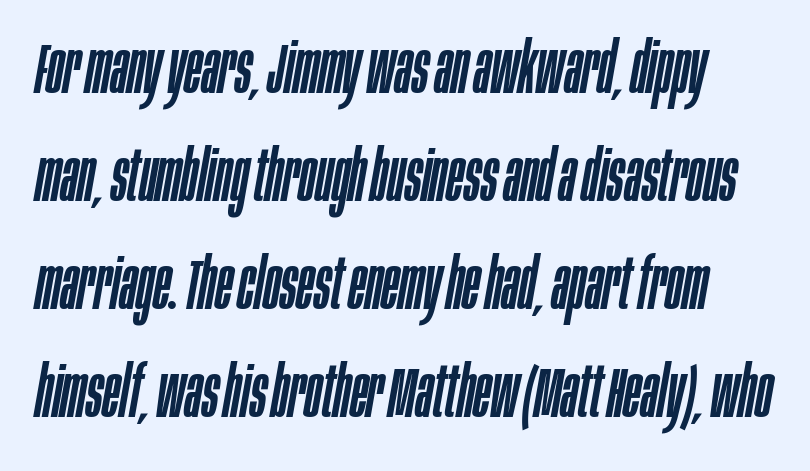
{"italic": "yes", "lean": "right", "slant_degrees": 10, "width": "condensed", "stroke_contrast": "low", "x_height": "large", "monospaced": "no", "underline": "no", "line_spacing": "normal", "line_spacing_ratio": 1.52, "letter_spacing": "normal", "letter_spacing_em": 0.0, "glyph_px": 71}
